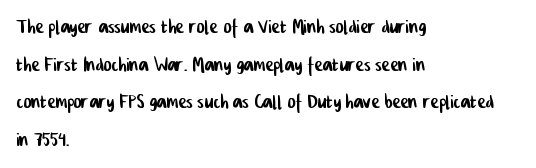
Q: Is the text underlined? A: No.
Q: How is the paragraph aligned? A: Left-aligned.
Q: Is the spacing between letters normal or unusually wide? A: Normal.
Q: Is the spacing between lines tight, normal or loose? A: Normal.
